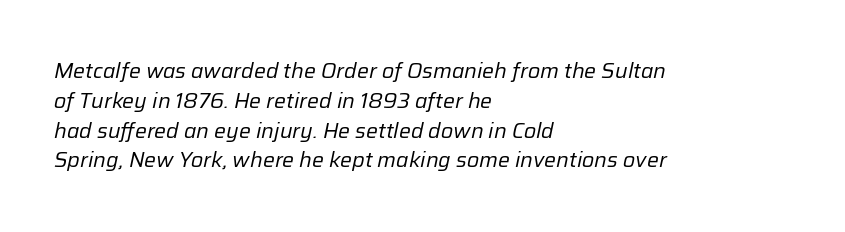
The passage shown leans; its letterforms are oblique. In terms of leading, this rendering sits right in the middle. The weight tops out at a normal text grade. The passage is arranged the way most books set body copy — flush left.
